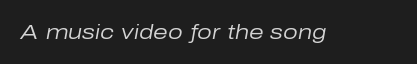
The image shows 21 px text type, italic (leaning right); set normal letter spacing, not underlined.
